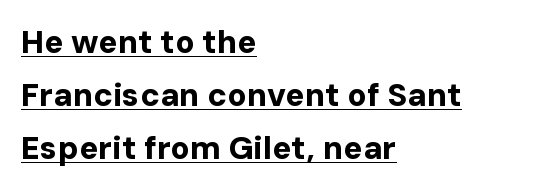
{"serif": "no", "italic": "no", "bold": "yes", "weight": "bold", "width": "normal", "stroke_contrast": "low", "x_height": "medium", "monospaced": "no", "underline": "yes", "align": "left", "line_spacing": "normal", "line_spacing_ratio": 1.65, "letter_spacing": "normal", "letter_spacing_em": 0.0, "glyph_px": 32}
